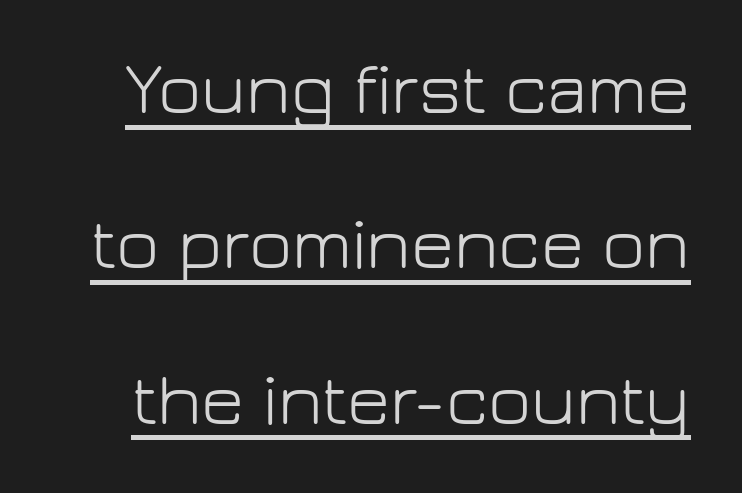
The image shows 74 px light sans-serif type, upright; set loose line spacing (2.1x), normal letter spacing, underlined; low stroke contrast and a medium x-height.
